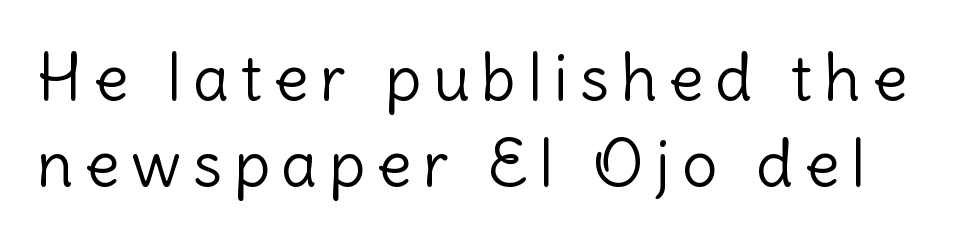
Q: Is the text bold? A: No.
Q: Is the text italic (slanted)? A: No, it is upright.
Q: Is the typeface a serif or a sans-serif typeface? A: Sans-serif.
Q: Is the text underlined? A: No.
Q: Is the spacing between lines tight, normal or loose? A: Normal.
Q: Width (condensed, normal, or wide)? A: Normal.
Q: Stroke contrast? A: Low.
Q: x-height? A: Medium.
Q: Monospaced? A: No.
